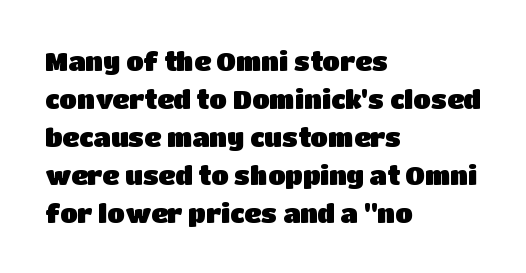
The image shows 26 px text type, upright; set left-aligned, normal line spacing (1.46x), normal letter spacing, not underlined.
